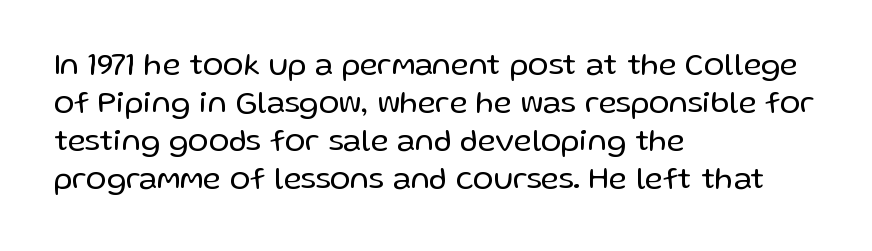
The image shows 31 px regular-weight sans-serif type, upright; set left-aligned, line spacing 1.23x, normal letter spacing, not underlined; low stroke contrast and a medium x-height.
